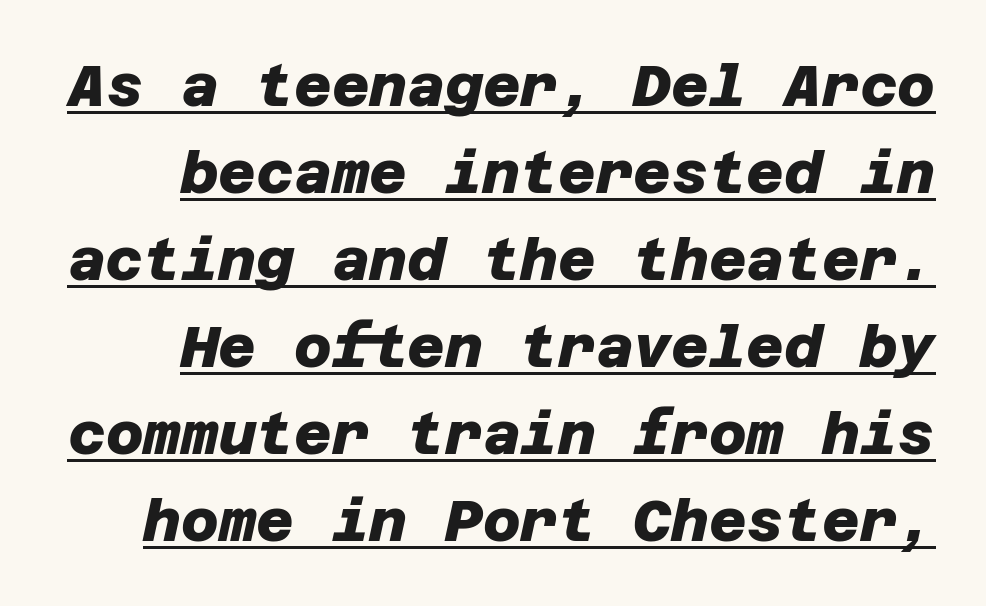
Spacing between characters is what you'd get straight out of the box. The leading is moderate, giving the passage an even texture. A dark, heavy texture on the line: the type is bold. A baseline rule has been typeset under these characters.
